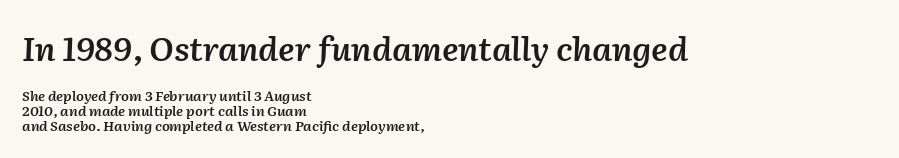
This sample is left-justified, so line endings fall wherever the words run out. Its strokes are somewhat broadened, the hallmark of semibold type. This sample uses an oblique cut, with every glyph tilted off the vertical. Words appear dense and cohesive because spacing is normal.
